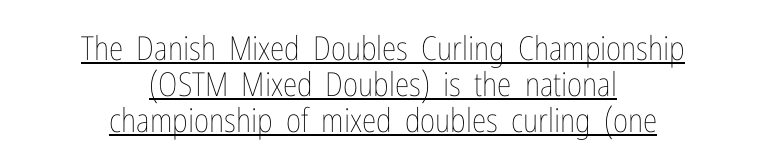
The image shows 33 px thin, condensed type, upright; set centered, tight line spacing (1.09x), normal letter spacing, underlined; low stroke contrast and a medium x-height.
